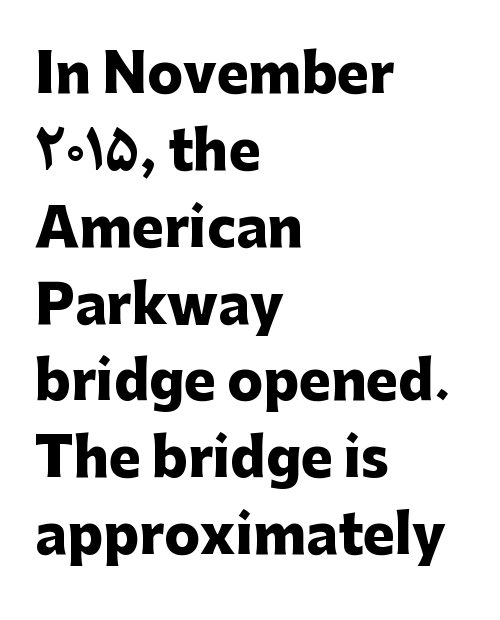
The image shows 53 px heavy sans-serif type, upright; set left-aligned, normal line spacing (1.45x), normal letter spacing, not underlined; low stroke contrast and a medium x-height.
